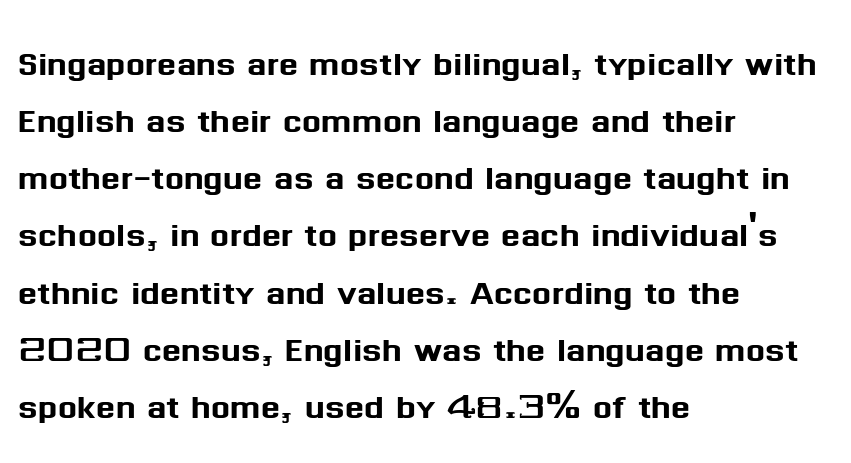
Q: Is the text italic (slanted)? A: No, it is upright.
Q: Is the typeface a serif or a sans-serif typeface? A: Sans-serif.
Q: Is the text underlined? A: No.
Q: How is the paragraph aligned? A: Left-aligned.
Q: Is the spacing between letters normal or unusually wide? A: Normal.
Q: Is the spacing between lines tight, normal or loose? A: Normal.
Q: Width (condensed, normal, or wide)? A: Normal.
Q: Stroke contrast? A: Medium.
Q: x-height? A: Medium.
Q: Monospaced? A: No.
